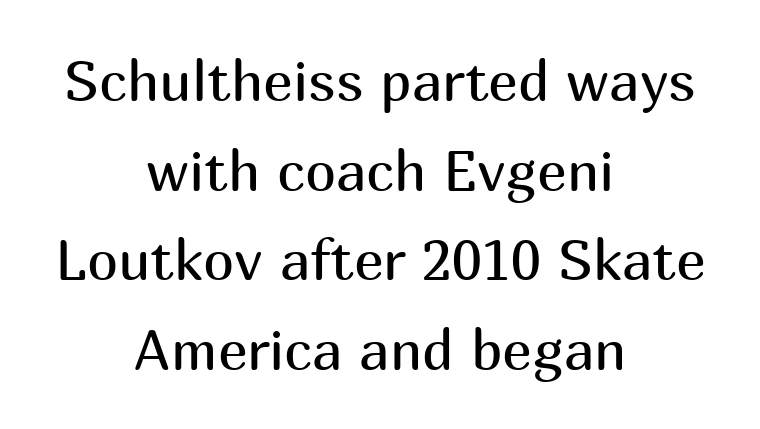
The image shows 56 px regular-weight sans-serif type, upright; set centered, normal line spacing (1.6x), normal letter spacing, not underlined; medium stroke contrast and a medium x-height.
